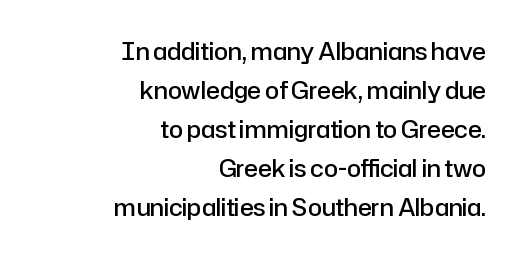
Lines of text with bare space underneath. Line spacing here is normal. The axis of the letterforms is exactly vertical. A bit beefed up — I'd call it semibold rather than bold.
